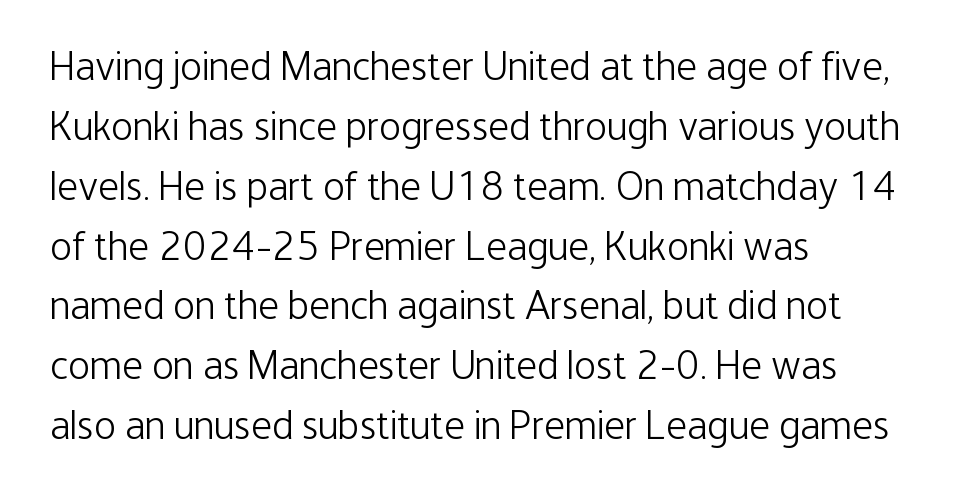
{"serif": "no", "italic": "no", "bold": "no", "weight": "light", "width": "condensed", "stroke_contrast": "low", "x_height": "medium", "monospaced": "no", "underline": "no", "align": "left", "line_spacing": "normal", "line_spacing_ratio": 1.46, "letter_spacing": "normal", "letter_spacing_em": 0.0, "glyph_px": 41}
